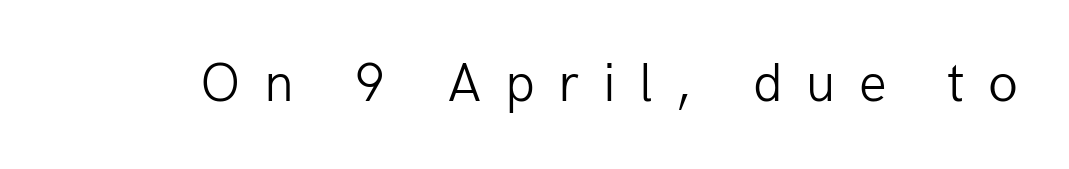
The image shows 55 px light sans-serif type, upright; set unusually wide letter spacing (+0.42 em), not underlined; low stroke contrast and a medium x-height.
